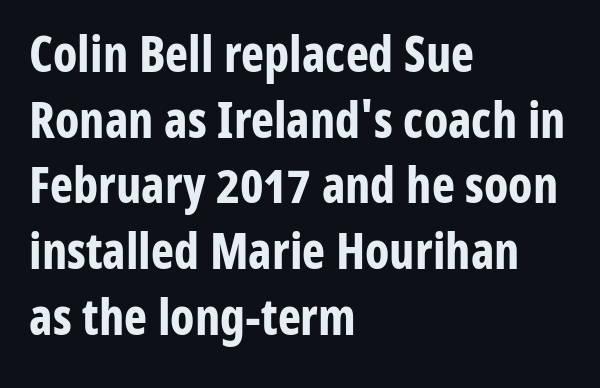
Q: Is the text bold? A: Yes.
Q: Is the text italic (slanted)? A: No, it is upright.
Q: Is the typeface a serif or a sans-serif typeface? A: Sans-serif.
Q: Is the text underlined? A: No.
Q: How is the paragraph aligned? A: Left-aligned.
Q: Is the spacing between letters normal or unusually wide? A: Normal.
Q: Is the spacing between lines tight, normal or loose? A: Normal.
Q: Width (condensed, normal, or wide)? A: Condensed.
Q: Stroke contrast? A: Low.
Q: x-height? A: Medium.
Q: Monospaced? A: No.
